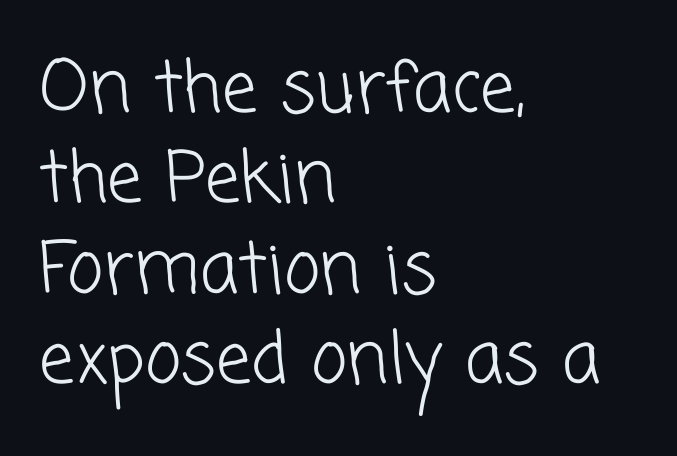
{"serif": "no", "bold": "no", "weight": "light", "width": "normal", "stroke_contrast": "low", "x_height": "medium", "monospaced": "no", "underline": "no", "align": "left", "line_spacing": "normal", "line_spacing_ratio": 1.29, "letter_spacing": "normal", "letter_spacing_em": 0.0, "glyph_px": 70}
